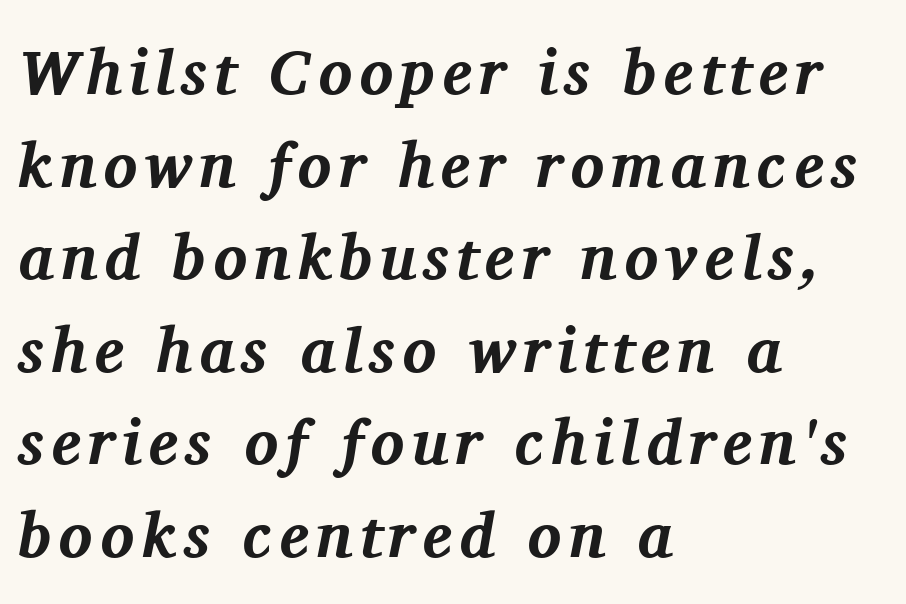
{"serif": "yes", "italic": "yes", "lean": "right", "slant_degrees": 11, "bold": "yes", "weight": "bold", "width": "normal", "stroke_contrast": "medium", "x_height": "medium", "monospaced": "no", "underline": "no", "align": "left", "line_spacing": "normal", "line_spacing_ratio": 1.47, "glyph_px": 63}
